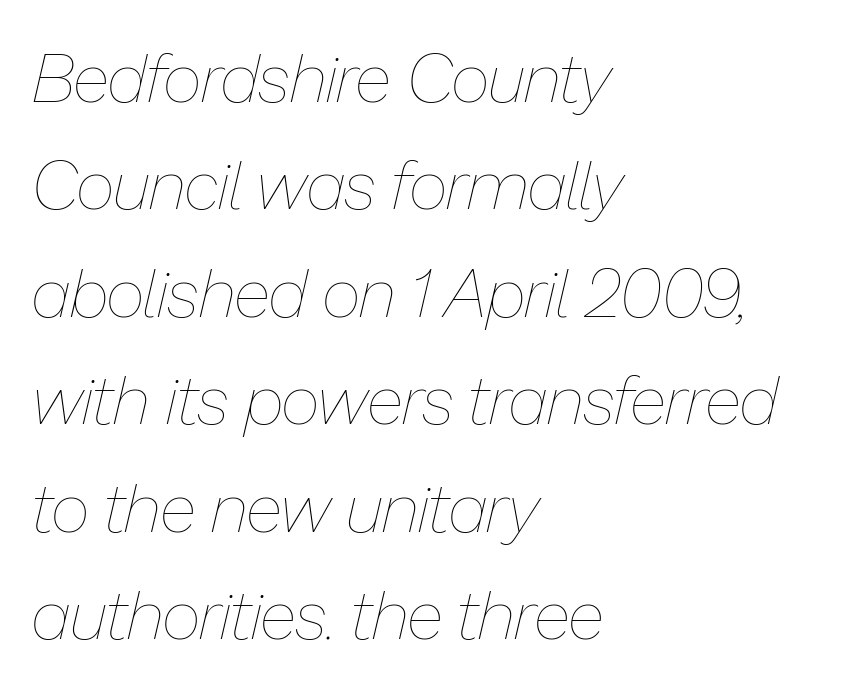
The image shows 68 px thin type, italic (leaning right); set left-aligned, normal line spacing (1.58x), normal letter spacing, not underlined; low stroke contrast and a medium x-height.
